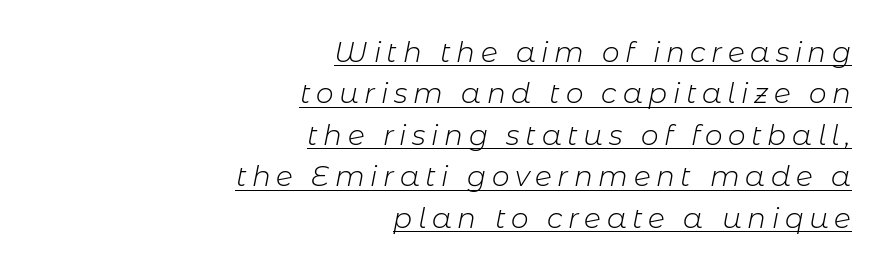
Q: Is the text bold? A: No.
Q: Is the text italic (slanted)? A: Yes, it leans right by about 11 degrees.
Q: Is the text underlined? A: Yes.
Q: How is the paragraph aligned? A: Right-aligned.
Q: Is the spacing between letters normal or unusually wide? A: Unusually wide.
Q: Is the spacing between lines tight, normal or loose? A: Normal.
Q: Width (condensed, normal, or wide)? A: Normal.
Q: Stroke contrast? A: Low.
Q: x-height? A: Medium.
Q: Monospaced? A: No.
